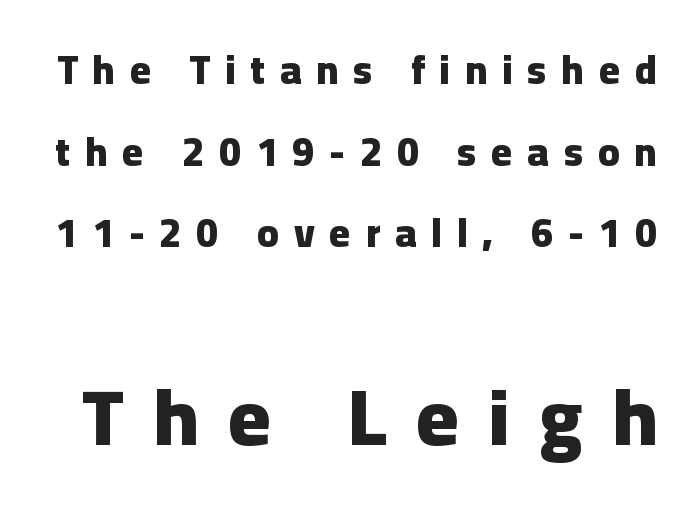
{"serif": "no", "italic": "no", "bold": "yes", "weight": "heavy", "width": "normal", "stroke_contrast": "low", "x_height": "medium", "monospaced": "no", "underline": "no", "line_spacing": "loose", "line_spacing_ratio": 2.04, "letter_spacing": "wide", "letter_spacing_em": 0.37, "larger_block": "second", "size_ratio": 2.0, "glyph_px": 80}
